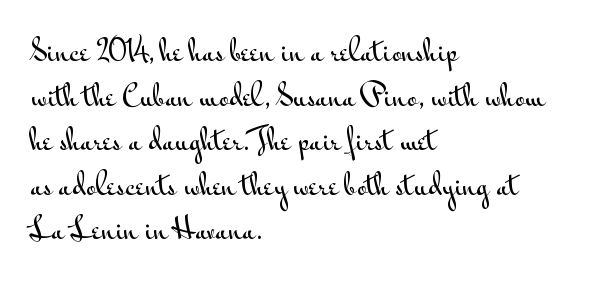
{"serif": "no", "width": "wide", "stroke_contrast": "medium", "x_height": "small", "monospaced": "no", "underline": "no", "align": "left", "line_spacing": "normal", "line_spacing_ratio": 1.59, "letter_spacing": "normal", "letter_spacing_em": 0.0, "glyph_px": 28}
